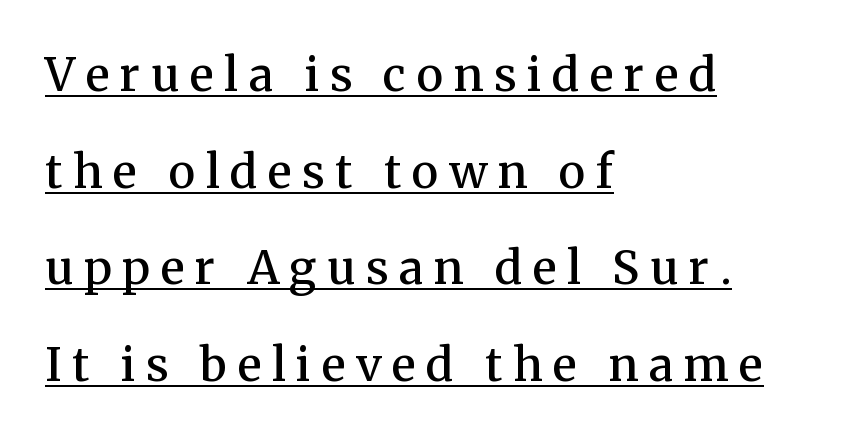
{"serif": "yes", "italic": "no", "bold": "semi", "weight": "semibold", "width": "normal", "stroke_contrast": "medium", "x_height": "medium", "monospaced": "no", "underline": "yes", "align": "left", "line_spacing": "loose", "line_spacing_ratio": 2.1, "letter_spacing": "wide", "letter_spacing_em": 0.23, "glyph_px": 46}
